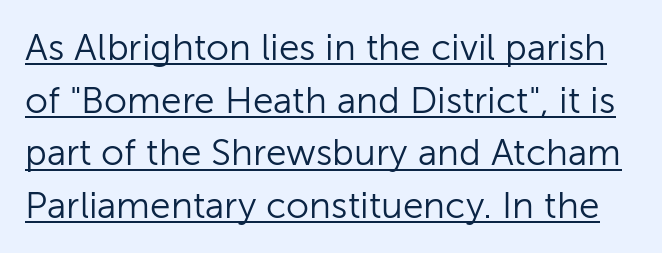
The image shows 37 px light sans-serif type, upright; set normal line spacing (1.42x), normal letter spacing, underlined; low stroke contrast and a medium x-height.
